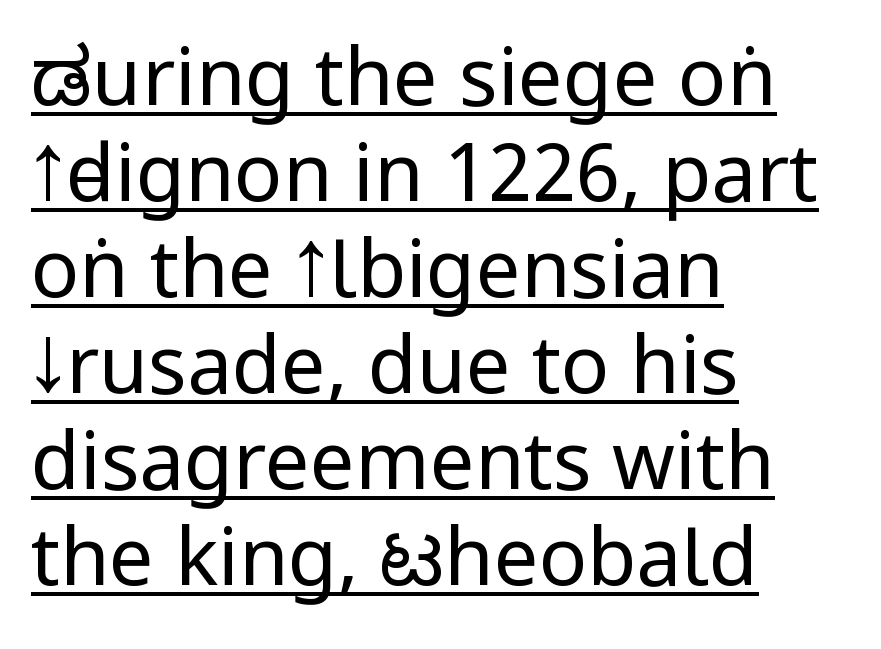
{"serif": "no", "italic": "no", "bold": "no", "weight": "regular", "width": "condensed", "stroke_contrast": "low", "underline": "yes", "align": "left", "line_spacing_ratio": 1.2, "letter_spacing": "normal", "letter_spacing_em": 0.0, "glyph_px": 80}
